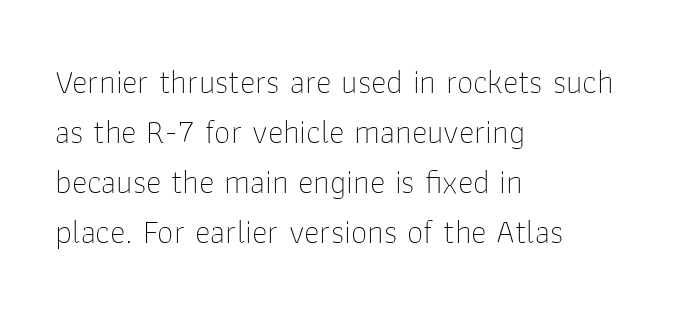
Q: Is the text bold? A: No.
Q: Is the text italic (slanted)? A: No, it is upright.
Q: Is the typeface a serif or a sans-serif typeface? A: Sans-serif.
Q: Is the text underlined? A: No.
Q: How is the paragraph aligned? A: Left-aligned.
Q: Is the spacing between letters normal or unusually wide? A: Normal.
Q: Is the spacing between lines tight, normal or loose? A: Normal.
Q: Width (condensed, normal, or wide)? A: Normal.
Q: Stroke contrast? A: Low.
Q: x-height? A: Medium.
Q: Monospaced? A: No.
